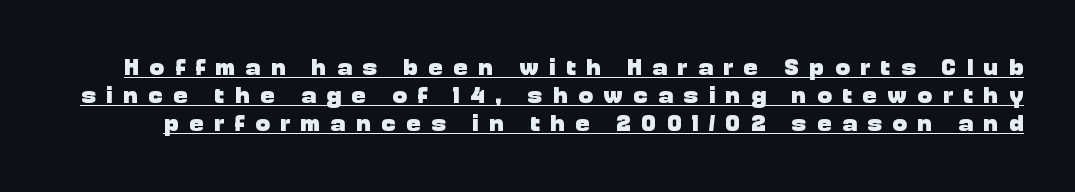
{"italic": "no", "bold": "yes", "underline": "yes", "line_spacing_ratio": 1.17, "letter_spacing": "wide", "letter_spacing_em": 0.45, "glyph_px": 24}
